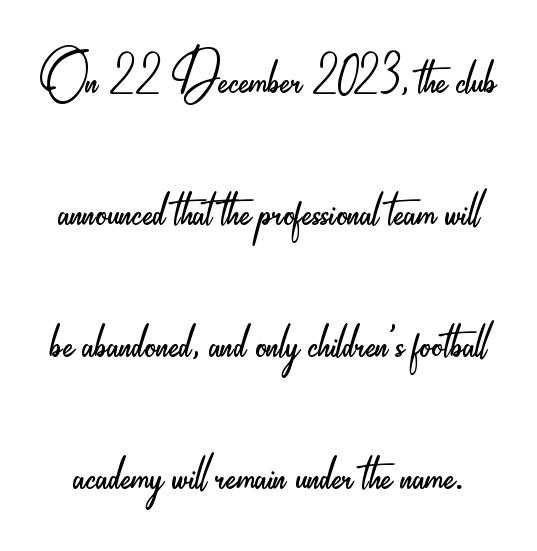
Q: Is the text bold? A: No.
Q: Is the text italic (slanted)? A: Yes.
Q: Is the typeface a serif or a sans-serif typeface? A: Sans-serif.
Q: Is the text underlined? A: No.
Q: Is the spacing between letters normal or unusually wide? A: Normal.
Q: Width (condensed, normal, or wide)? A: Condensed.
Q: Stroke contrast? A: Low.
Q: x-height? A: Small.
Q: Monospaced? A: No.
